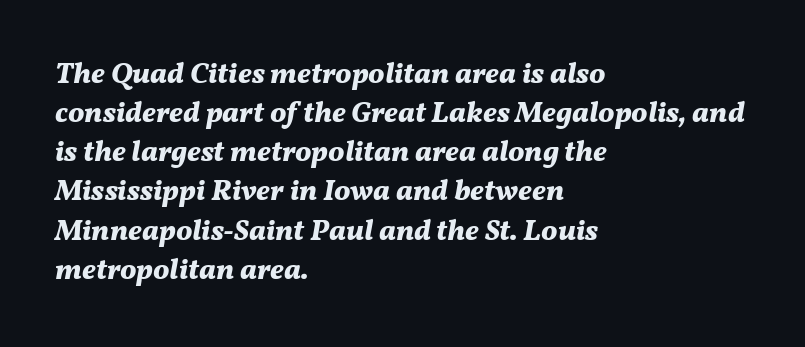
{"italic": "yes", "lean": "right", "slant_degrees": 11, "bold": "yes", "weight": "bold", "width": "normal", "stroke_contrast": "medium", "x_height": "medium", "monospaced": "no", "underline": "no", "align": "left", "line_spacing": "normal", "line_spacing_ratio": 1.35, "letter_spacing": "normal", "letter_spacing_em": 0.0, "glyph_px": 29}
